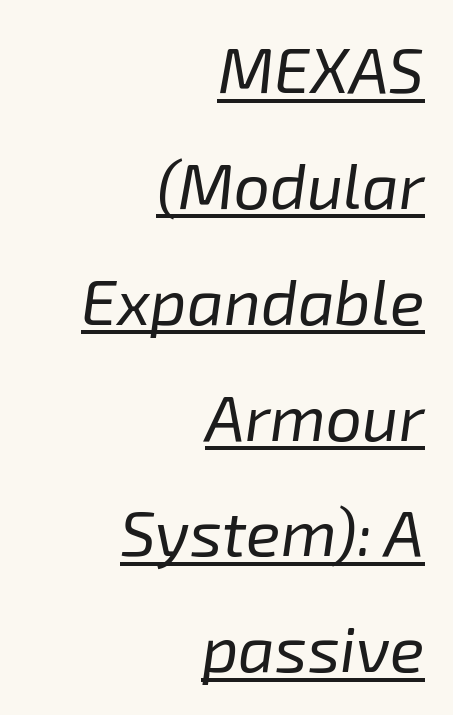
The passage shown leans; its letterforms are oblique. Beneath each row of characters lies a ruled line. Does the copy run flush right? Yes — the right margin is perfectly even. How are the letters spaced? Ordinarily, with no added tracking.
